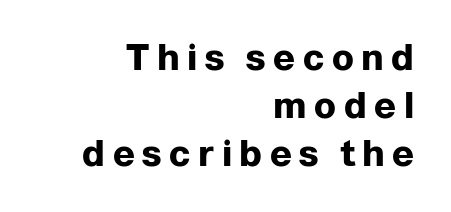
Q: Is the text bold? A: Yes.
Q: Is the text italic (slanted)? A: No, it is upright.
Q: Is the typeface a serif or a sans-serif typeface? A: Sans-serif.
Q: Is the text underlined? A: No.
Q: How is the paragraph aligned? A: Right-aligned.
Q: Is the spacing between letters normal or unusually wide? A: Unusually wide.
Q: Is the spacing between lines tight, normal or loose? A: Normal.
Q: Width (condensed, normal, or wide)? A: Normal.
Q: Stroke contrast? A: Low.
Q: x-height? A: Medium.
Q: Monospaced? A: No.
